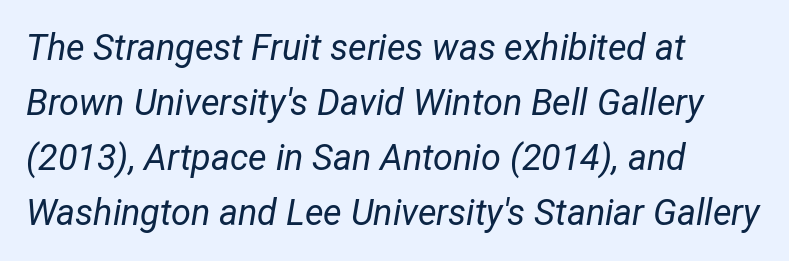
{"italic": "yes", "lean": "right", "slant_degrees": 12, "bold": "no", "weight": "regular", "width": "condensed", "stroke_contrast": "low", "x_height": "medium", "monospaced": "no", "underline": "no", "align": "left", "line_spacing": "normal", "line_spacing_ratio": 1.53, "letter_spacing": "normal", "letter_spacing_em": 0.0, "glyph_px": 36}
